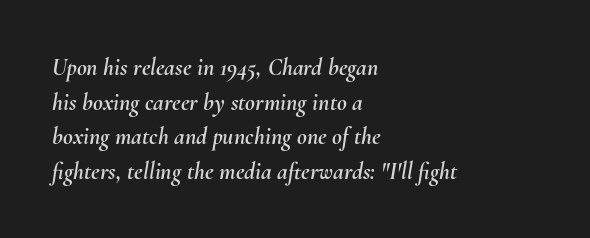
{"italic": "yes", "lean": "right", "slant_degrees": 10, "underline": "no", "align": "left", "line_spacing": "normal", "line_spacing_ratio": 1.44, "letter_spacing": "normal", "letter_spacing_em": 0.0, "glyph_px": 24}
